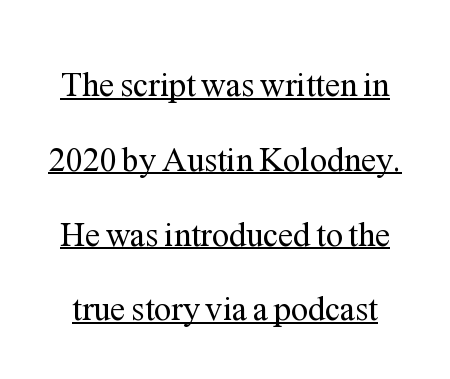
The image shows 34 px regular-weight serif type, upright; set loose line spacing (2.2x), normal letter spacing, underlined; medium stroke contrast and a medium x-height.
